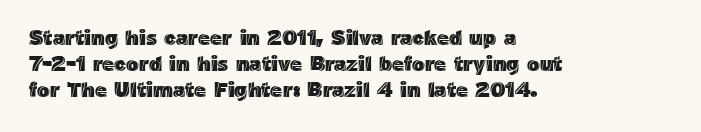
Q: Is the text italic (slanted)? A: No, it is upright.
Q: Is the text underlined? A: No.
Q: How is the paragraph aligned? A: Left-aligned.
Q: Is the spacing between letters normal or unusually wide? A: Normal.
